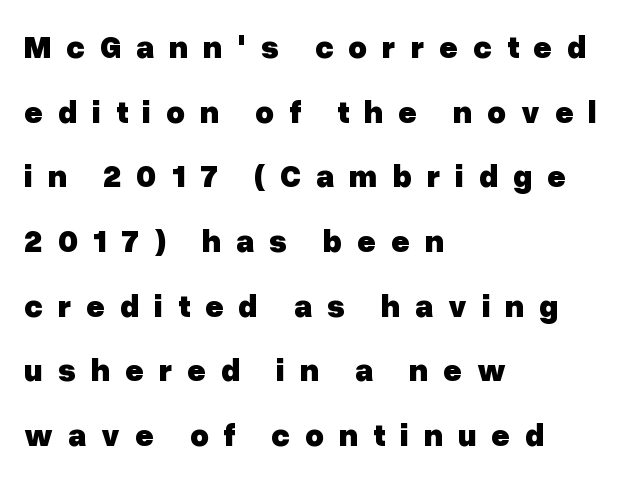
The image shows 32 px heavy sans-serif type, upright; set left-aligned, loose line spacing (2.02x), unusually wide letter spacing (+0.46 em), not underlined; low stroke contrast and a medium x-height.
